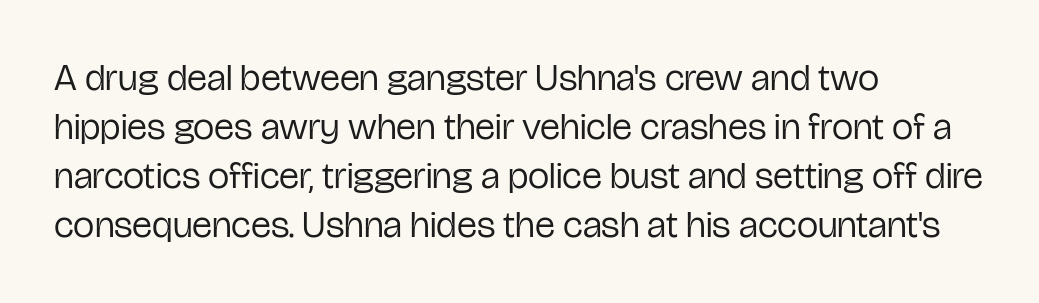
The image shows 38 px regular-weight, condensed sans-serif type, upright; set left-aligned, normal line spacing (1.29x), normal letter spacing, not underlined; low stroke contrast and a medium x-height.
